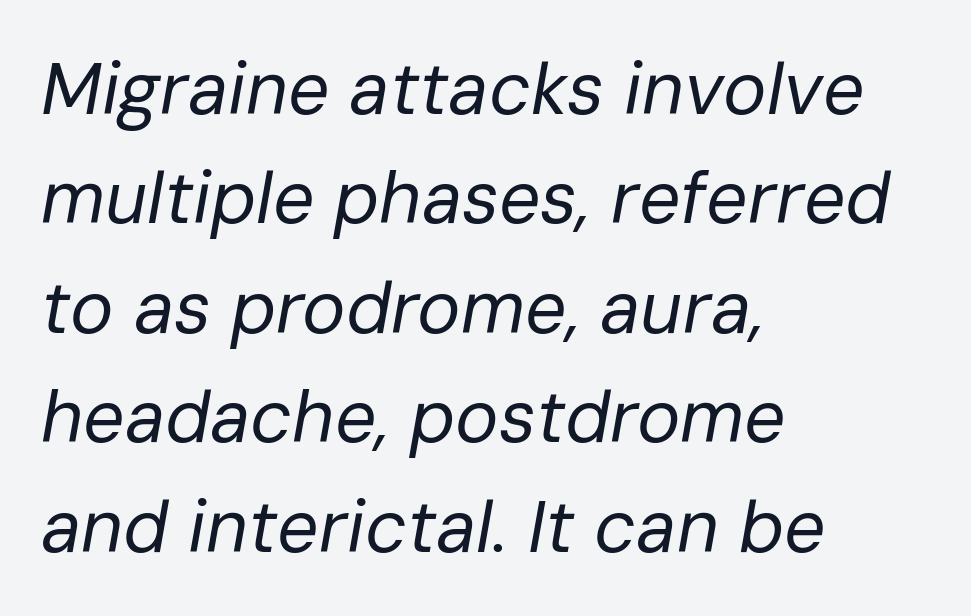
The image shows 73 px regular-weight type, italic (leaning right); set left-aligned, normal line spacing (1.5x), normal letter spacing, not underlined; low stroke contrast and a medium x-height.
